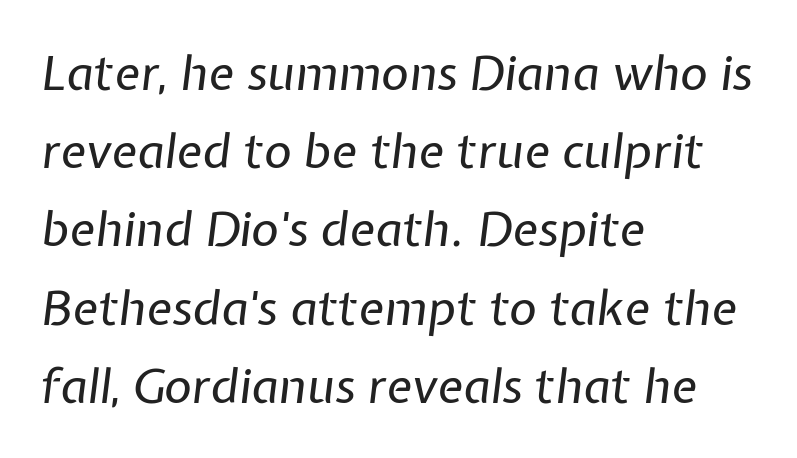
The rendering uses natural spacing where letterforms have individual widths. Observe the ordinary spacing: letters are neighbours, not strangers. Weight: not bold — regular or lighter. Posture: slanted.
